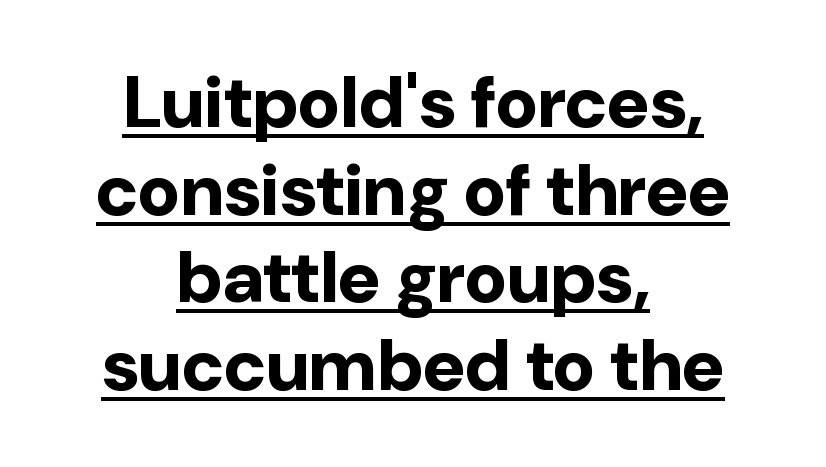
{"serif": "no", "italic": "no", "bold": "yes", "weight": "bold", "width": "normal", "stroke_contrast": "low", "x_height": "medium", "monospaced": "no", "underline": "yes", "align": "center", "line_spacing_ratio": 1.2, "letter_spacing": "normal", "letter_spacing_em": 0.0, "glyph_px": 73}
